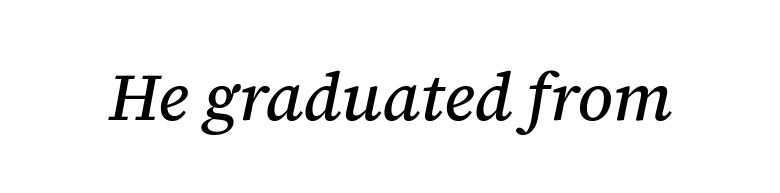
Caption: standard tracking, unaltered. An italicized treatment has been applied to the whole sample. In terms of letterform style, serifs are clearly present. Character widths vary here, with narrow letters taking less room than wide ones.
